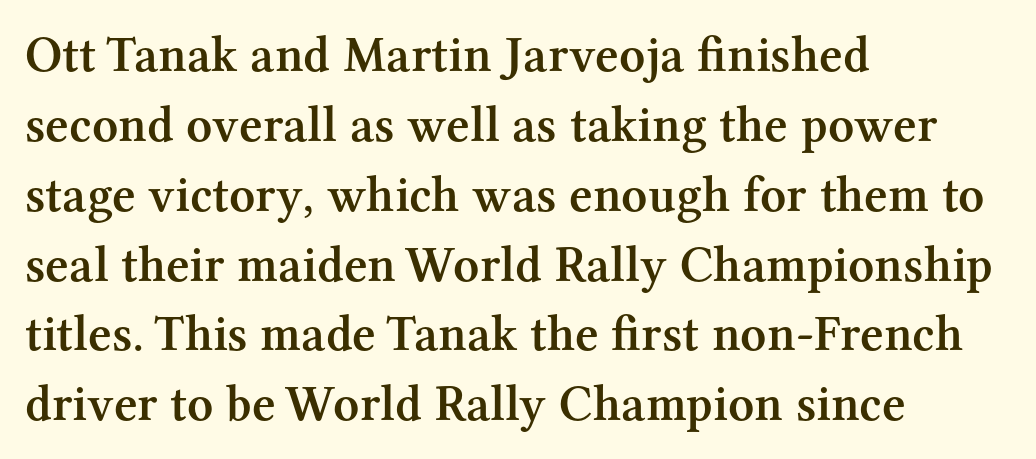
Q: Is the text bold? A: Semi-bold.
Q: Is the text italic (slanted)? A: No, it is upright.
Q: Is the typeface a serif or a sans-serif typeface? A: Serif.
Q: Is the text underlined? A: No.
Q: How is the paragraph aligned? A: Left-aligned.
Q: Is the spacing between letters normal or unusually wide? A: Normal.
Q: Is the spacing between lines tight, normal or loose? A: Normal.
Q: Width (condensed, normal, or wide)? A: Normal.
Q: Stroke contrast? A: Medium.
Q: x-height? A: Medium.
Q: Monospaced? A: No.
